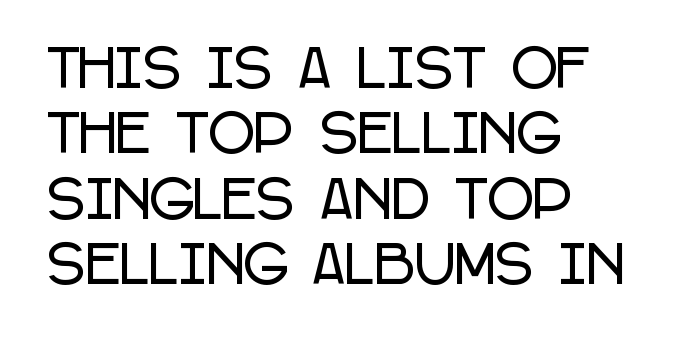
Q: Is the text italic (slanted)? A: No, it is upright.
Q: Is the typeface a serif or a sans-serif typeface? A: Sans-serif.
Q: Is the text underlined? A: No.
Q: How is the paragraph aligned? A: Left-aligned.
Q: Is the spacing between letters normal or unusually wide? A: Normal.
Q: Is the spacing between lines tight, normal or loose? A: Normal.
Q: Width (condensed, normal, or wide)? A: Condensed.
Q: Stroke contrast? A: Low.
Q: x-height? A: Large.
Q: Monospaced? A: No.
